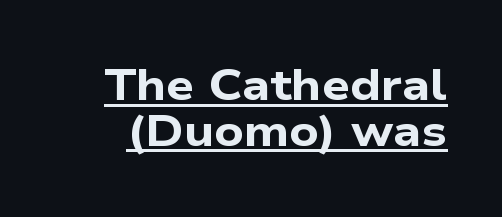
Q: Is the text bold? A: Yes.
Q: Is the typeface a serif or a sans-serif typeface? A: Sans-serif.
Q: Is the text underlined? A: Yes.
Q: Is the spacing between letters normal or unusually wide? A: Normal.
Q: Is the spacing between lines tight, normal or loose? A: Tight.
Q: Width (condensed, normal, or wide)? A: Wide.
Q: Stroke contrast? A: Low.
Q: x-height? A: Medium.
Q: Monospaced? A: No.
